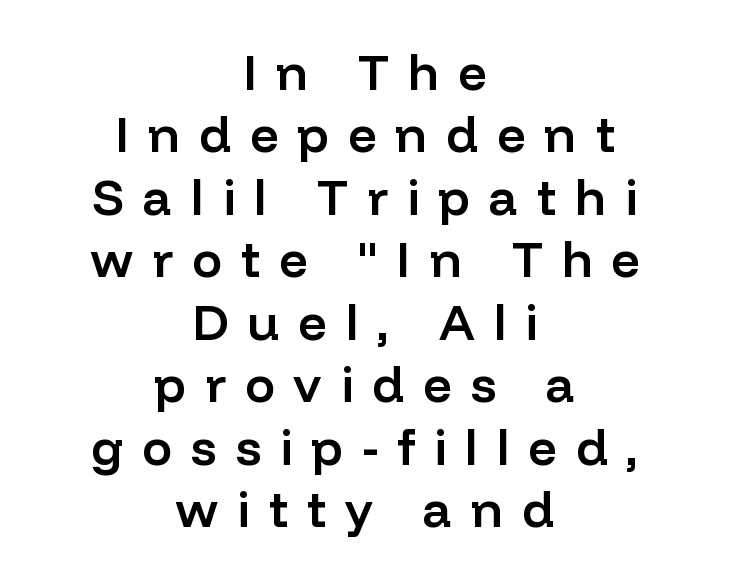
Both edges are ragged and mirror each other, which tells us the setting is centered. Emphasis by weight is partial: semibold. Plain, unruled lines of type. Do the letters lean? They stand straight. This is sans-serif lettering, the kind often seen on screens and signage.
